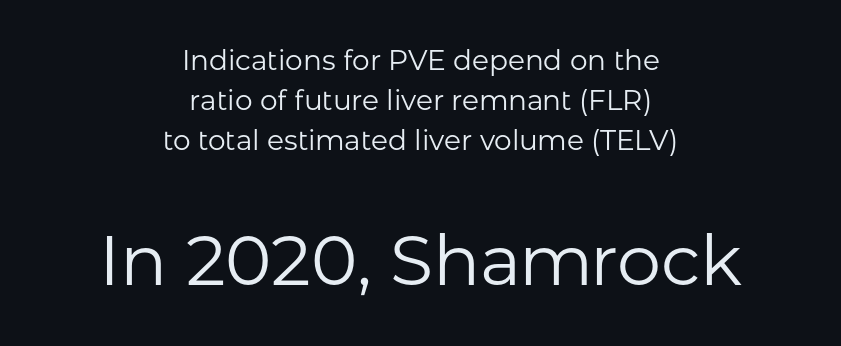
Q: Is the text bold? A: No.
Q: Is the text italic (slanted)? A: No, it is upright.
Q: Is the typeface a serif or a sans-serif typeface? A: Sans-serif.
Q: Is the text underlined? A: No.
Q: How is the paragraph aligned? A: Centered.
Q: Is the spacing between letters normal or unusually wide? A: Normal.
Q: Is the spacing between lines tight, normal or loose? A: Normal.
Q: Which block of text is set in a larger size, the first (top) or the second (bottom)? A: The second (bottom) one.
Q: Width (condensed, normal, or wide)? A: Normal.
Q: Stroke contrast? A: Low.
Q: x-height? A: Medium.
Q: Monospaced? A: No.
